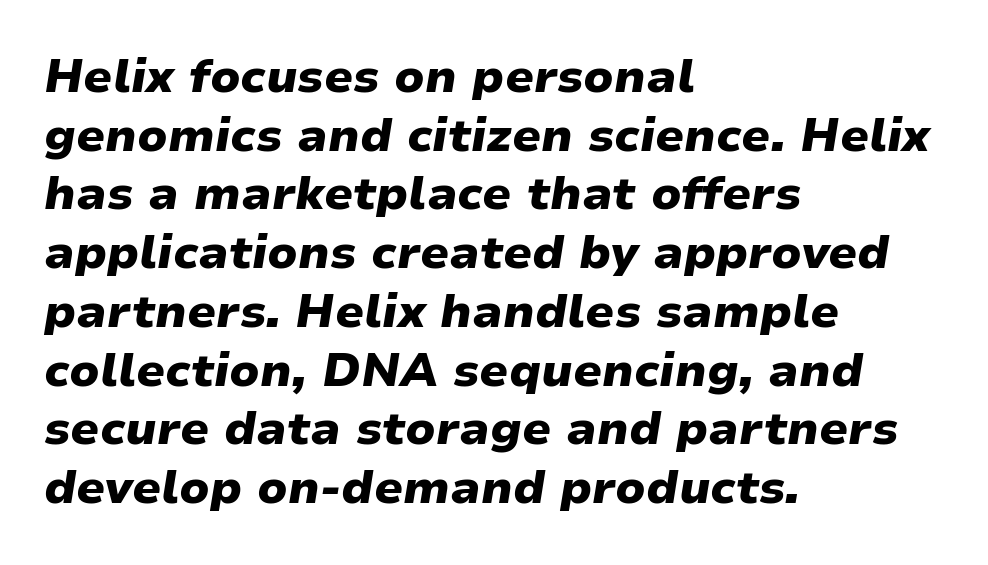
The image shows 47 px heavy type, italic (leaning right); set left-aligned, normal line spacing (1.25x), normal letter spacing, not underlined; low stroke contrast and a medium x-height.
